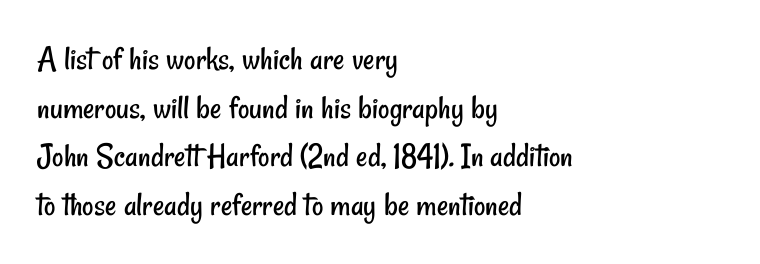
Q: Is the text bold? A: No.
Q: Is the typeface a serif or a sans-serif typeface? A: Sans-serif.
Q: Is the text underlined? A: No.
Q: How is the paragraph aligned? A: Left-aligned.
Q: Is the spacing between letters normal or unusually wide? A: Normal.
Q: Is the spacing between lines tight, normal or loose? A: Normal.
Q: Width (condensed, normal, or wide)? A: Condensed.
Q: Stroke contrast? A: Low.
Q: x-height? A: Small.
Q: Monospaced? A: No.
